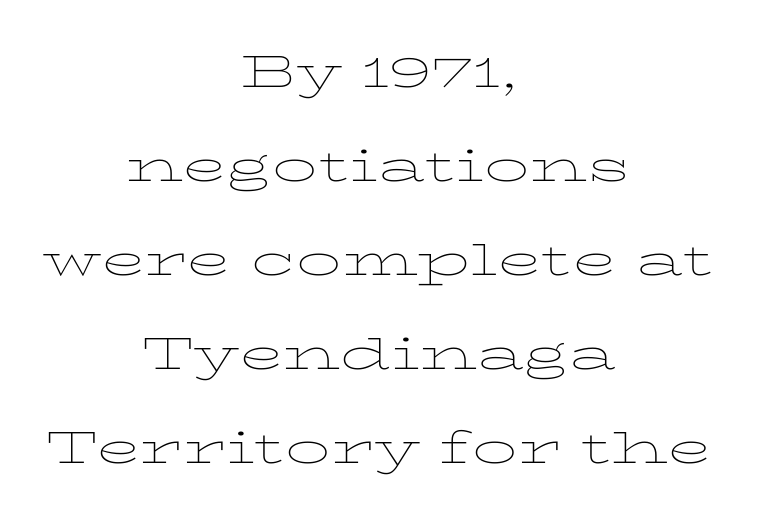
Do the characters align in a grid? No, the font is proportional. Each row of text sits above clean, open space. There is no visible air inserted between adjacent glyphs. Line starts and ends both wander, symmetrically.
